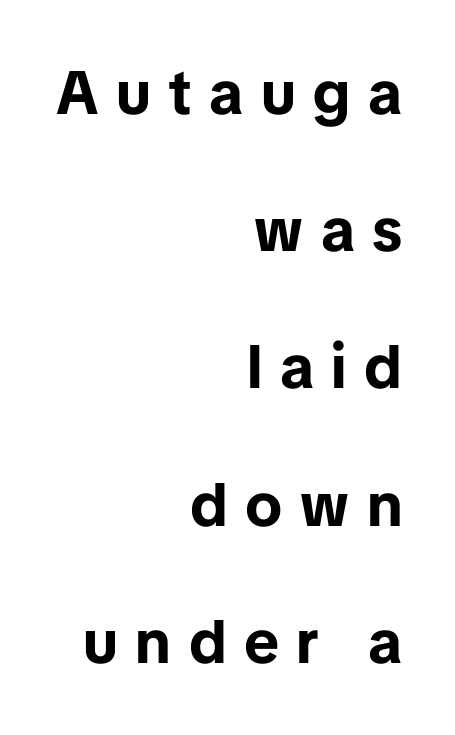
This rendering features lettering with no underline. Compared with typical body copy, the letter spacing here is much looser. In CSS terms this would be text-align: right. A typesetter would call this proportional, since set widths differ per character.
